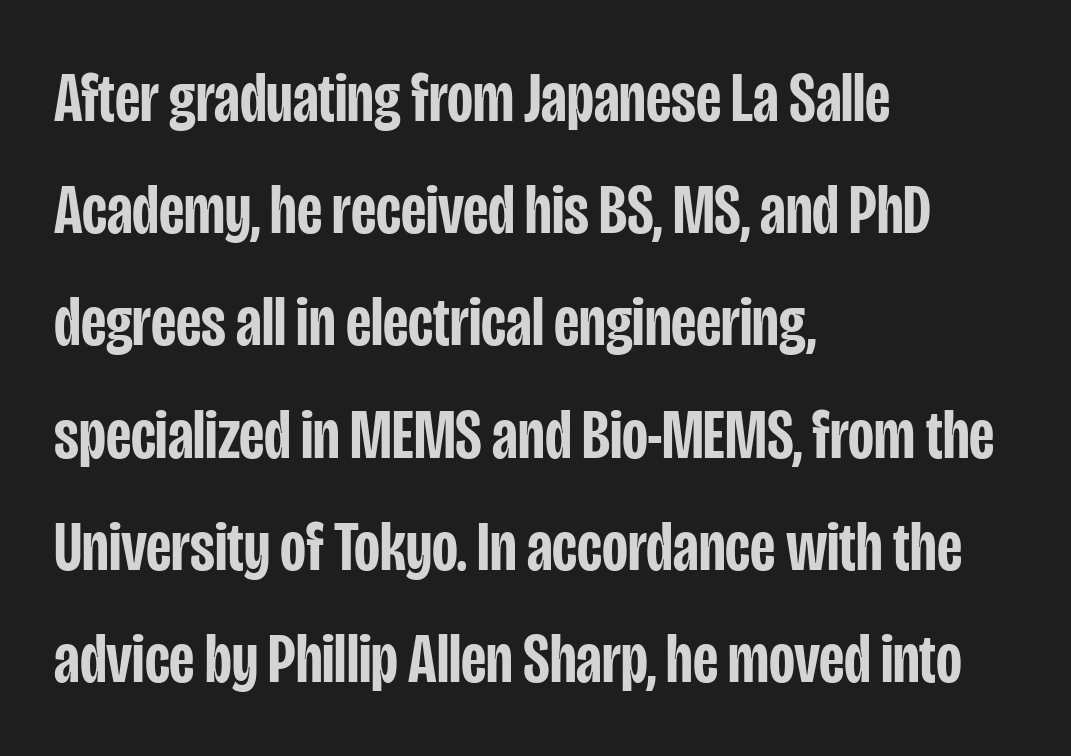
The image shows 71 px semibold, condensed sans-serif type, upright; set left-aligned, normal line spacing (1.58x), normal letter spacing, not underlined; low stroke contrast and a large x-height.
